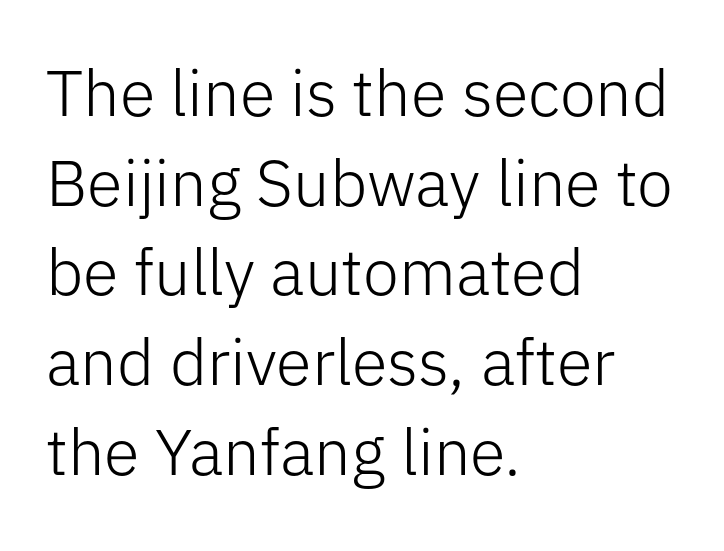
Posture: vertical. The passage is arranged the way most books set body copy — flush left. Standard letterfit; no display-style spreading of the glyphs. Note the varied advance widths — an 'i' is clearly narrower than an 'm'.
